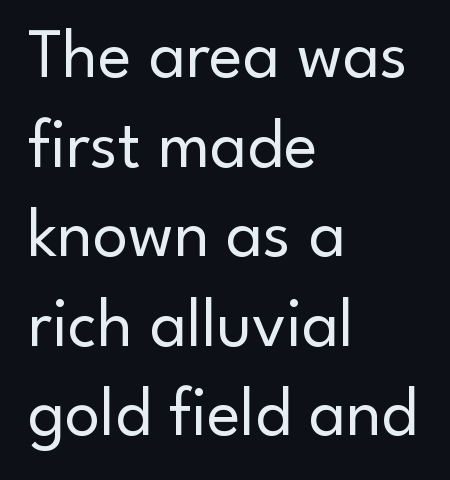
The image shows 70 px regular-weight sans-serif type, upright; set left-aligned, normal line spacing (1.28x), normal letter spacing, not underlined; low stroke contrast and a small x-height.
